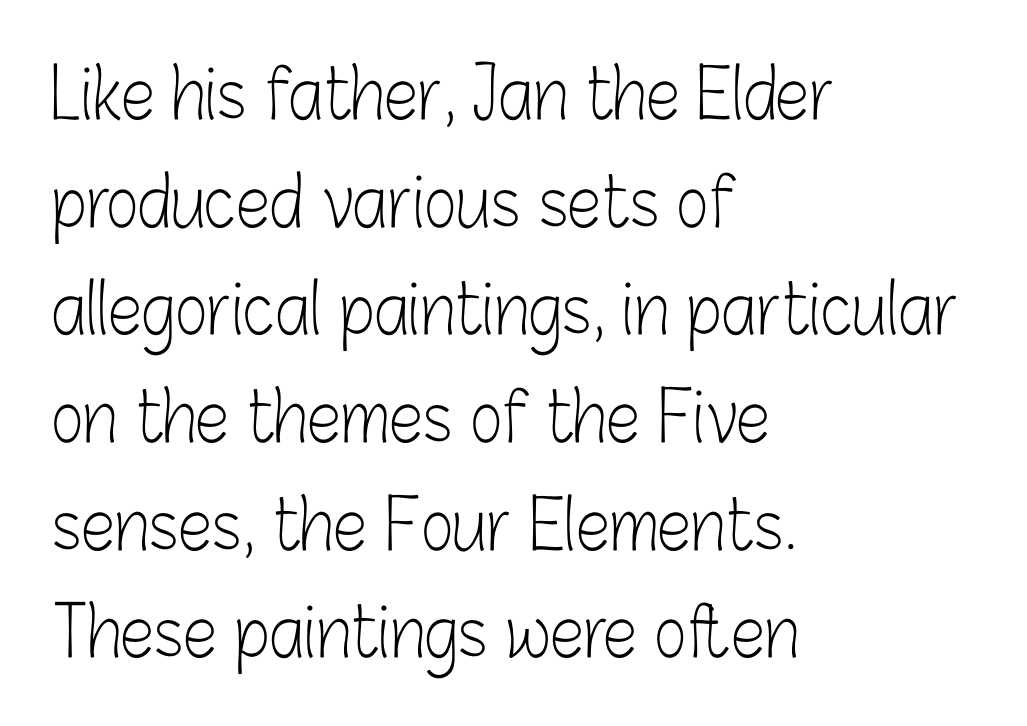
{"serif": "no", "italic": "no", "bold": "no", "weight": "light", "width": "condensed", "stroke_contrast": "low", "x_height": "medium", "monospaced": "no", "underline": "no", "align": "left", "line_spacing": "normal", "line_spacing_ratio": 1.56, "letter_spacing": "normal", "letter_spacing_em": 0.0, "glyph_px": 69}
